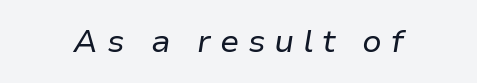
{"italic": "yes", "lean": "right", "slant_degrees": 9, "bold": "no", "weight": "regular", "width": "normal", "stroke_contrast": "low", "x_height": "medium", "monospaced": "no", "underline": "no", "letter_spacing": "wide", "letter_spacing_em": 0.27, "glyph_px": 32}
